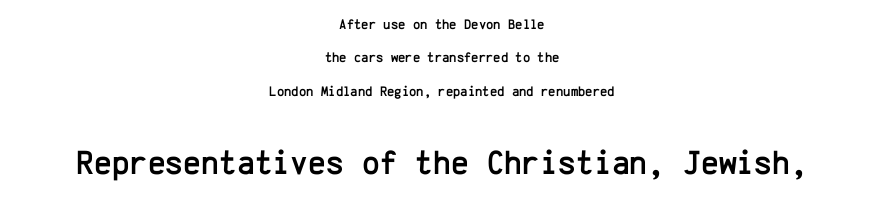
Q: Is the text italic (slanted)? A: No, it is upright.
Q: Is the typeface a serif or a sans-serif typeface? A: Sans-serif.
Q: Is the text underlined? A: No.
Q: How is the paragraph aligned? A: Centered.
Q: Is the spacing between letters normal or unusually wide? A: Normal.
Q: Is the spacing between lines tight, normal or loose? A: Loose.
Q: Which block of text is set in a larger size, the first (top) or the second (bottom)? A: The second (bottom) one.
Q: Width (condensed, normal, or wide)? A: Normal.
Q: Stroke contrast? A: Low.
Q: x-height? A: Medium.
Q: Monospaced? A: Yes.
